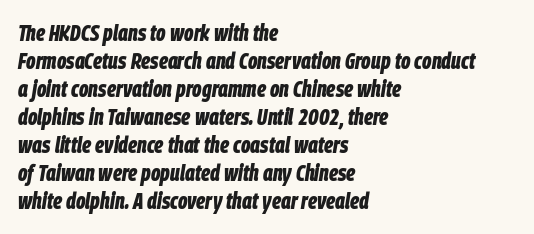
Q: Is the text bold? A: Yes.
Q: Is the text italic (slanted)? A: Yes, it leans right by about 9 degrees.
Q: Is the text underlined? A: No.
Q: How is the paragraph aligned? A: Left-aligned.
Q: Is the spacing between letters normal or unusually wide? A: Normal.
